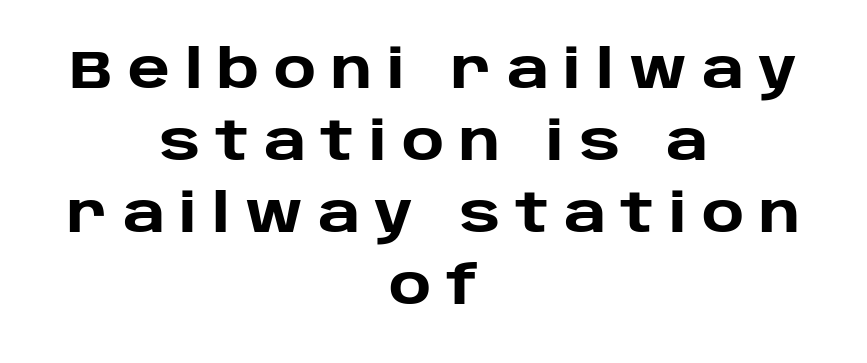
The image shows 53 px heavy sans-serif type, upright; set centered, normal line spacing (1.36x), unusually wide letter spacing (+0.28 em), not underlined; low stroke contrast and a large x-height.
